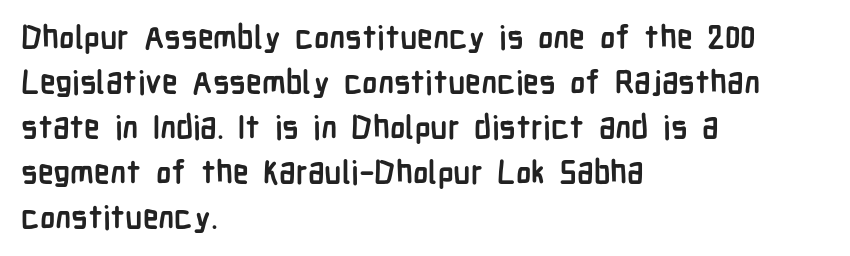
The image shows 32 px semibold, condensed sans-serif type, upright; set left-aligned, normal line spacing (1.41x), normal letter spacing, not underlined; low stroke contrast and a medium x-height.
